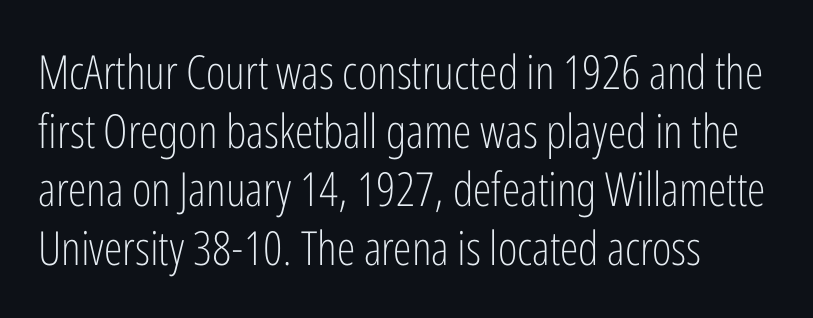
Leftover space on each line is placed entirely after the last word. Nobody drew a line under any word here. Spacing between characters is what you'd get straight out of the box. Every character sits straight up, as roman type does. A light-to-regular cut is what we see here.
